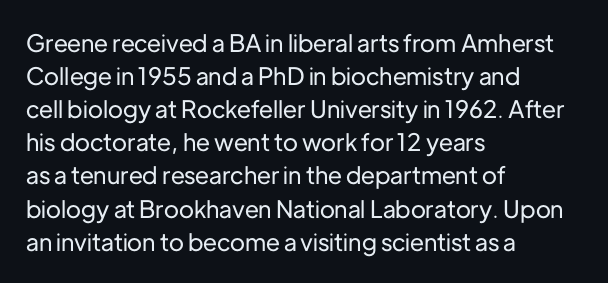
Q: Is the text italic (slanted)? A: No, it is upright.
Q: Is the text underlined? A: No.
Q: How is the paragraph aligned? A: Left-aligned.
Q: Is the spacing between letters normal or unusually wide? A: Normal.
Q: Is the spacing between lines tight, normal or loose? A: Normal.
